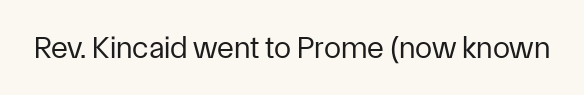
Varying glyph widths throughout — classic text-font behaviour. This sample uses plain, unmodified letter spacing. Nobody drew a line under any word here. Summary of weight: not heavy and not bold.
